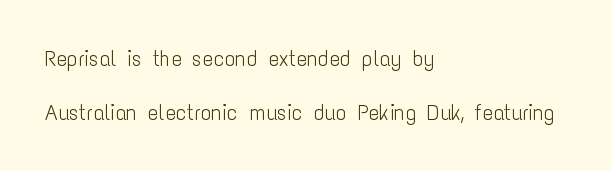
Q: Is the text bold? A: No.
Q: Is the text italic (slanted)? A: No, it is upright.
Q: Is the text underlined? A: No.
Q: How is the paragraph aligned? A: Left-aligned.
Q: Is the spacing between letters normal or unusually wide? A: Normal.
Q: Is the spacing between lines tight, normal or loose? A: Loose.
